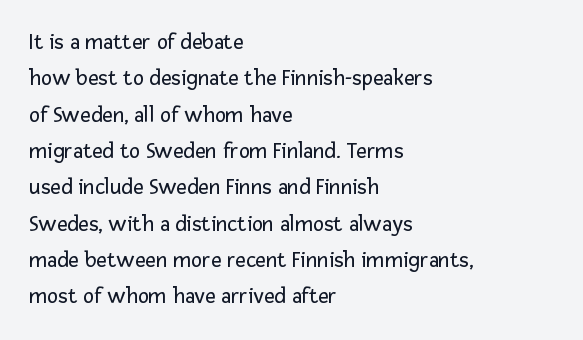
Compared with typical paragraphs, the rows here are spaced about the same. The letterforms sit at book weight or below. Ascenders rise straight up at ninety degrees. The lines are quadded left. Check the space under the baseline: it is left empty. Tracking value appears to be zero — textbook default spacing.
